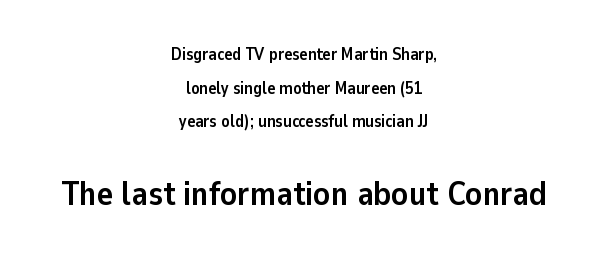
Think of a printed novel: that variable character pitch is what you see here. Compare the two chunks: the lower has the greater cap height. Letter spacing: default. Heavy-handed strokes throughout: this text is bold. Unlike italic type, these characters show no tilt at all.
